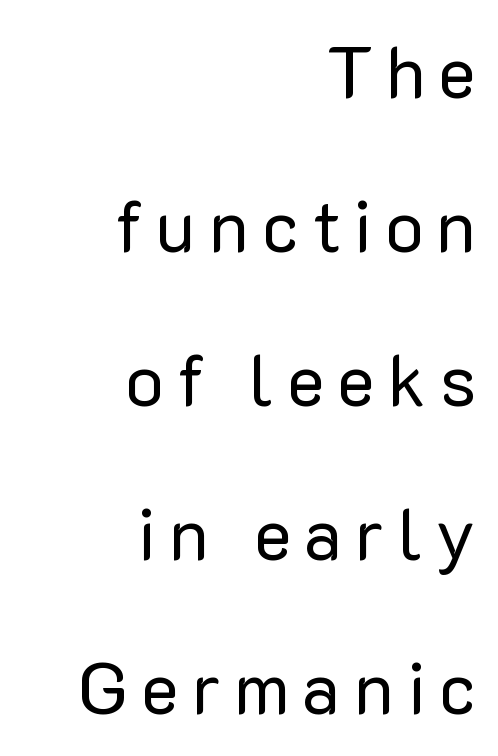
Q: Is the text bold? A: No.
Q: Is the text italic (slanted)? A: No, it is upright.
Q: Is the typeface a serif or a sans-serif typeface? A: Sans-serif.
Q: Is the text underlined? A: No.
Q: How is the paragraph aligned? A: Right-aligned.
Q: Is the spacing between lines tight, normal or loose? A: Loose.
Q: Width (condensed, normal, or wide)? A: Normal.
Q: Stroke contrast? A: Low.
Q: x-height? A: Medium.
Q: Monospaced? A: No.
